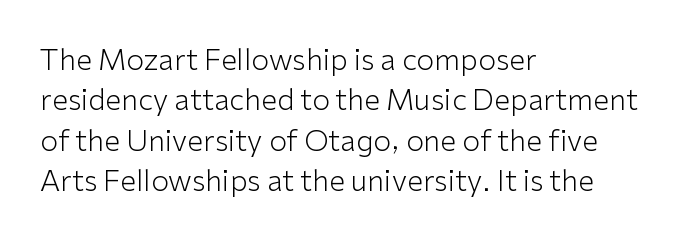
The image shows 29 px light sans-serif type, upright; set left-aligned, normal line spacing (1.39x), normal letter spacing, not underlined; low stroke contrast and a medium x-height.
